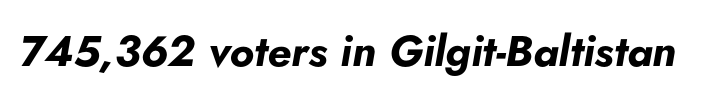
The string is rendered with underlining switched off. Compared with ordinary roman type, these characters are visibly tilted. The letters sit at their default tracking, neither squeezed nor spread. Looks like regular typesetting: each glyph gets only the width it needs. Every letter is thick-stroked: bold, no question.
